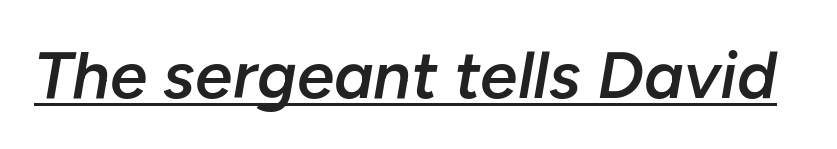
Q: Is the text bold? A: Semi-bold.
Q: Is the text italic (slanted)? A: Yes, it leans right by about 10 degrees.
Q: Is the text underlined? A: Yes.
Q: Is the spacing between letters normal or unusually wide? A: Normal.
Q: Width (condensed, normal, or wide)? A: Normal.
Q: Stroke contrast? A: Low.
Q: x-height? A: Medium.
Q: Monospaced? A: No.
